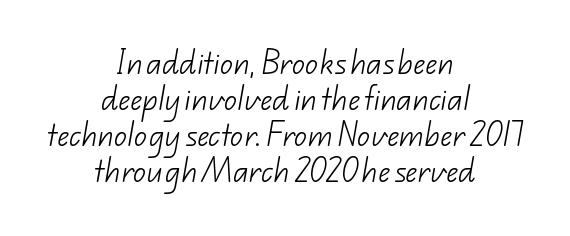
{"bold": "no", "underline": "no", "align": "center", "line_spacing": "normal", "line_spacing_ratio": 1.39, "letter_spacing": "normal", "letter_spacing_em": 0.0, "glyph_px": 26}
